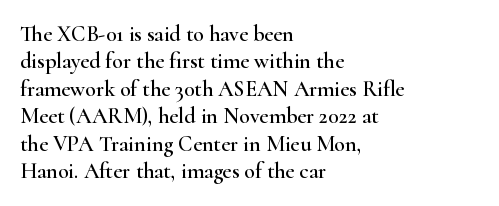
Letter spacing: default. Words float on clear page, feet unadorned. Every stem runs plumb, perpendicular to the baseline. Is there much room between lines? A standard amount, neither cramped nor airy. Reading down the block, your eye returns to a fixed left position each line.
